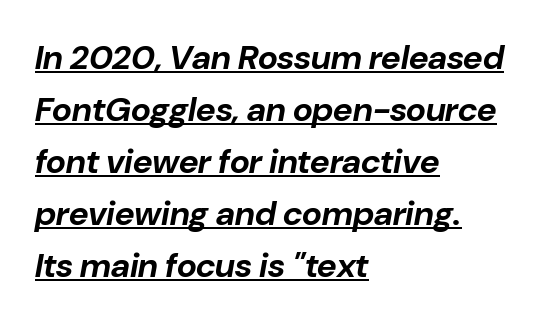
The image shows 34 px bold type, italic (leaning right); set left-aligned, normal line spacing (1.53x), normal letter spacing, underlined; low stroke contrast and a medium x-height.
